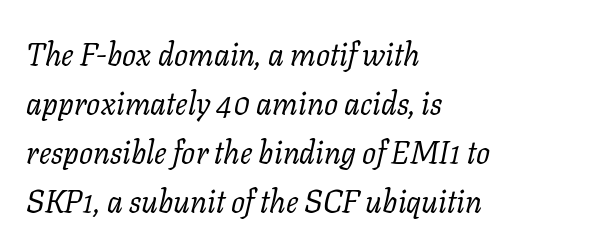
{"serif": "yes", "italic": "yes", "lean": "right", "slant_degrees": 11, "bold": "no", "weight": "regular", "width": "normal", "stroke_contrast": "low", "x_height": "medium", "monospaced": "no", "underline": "no", "align": "left", "line_spacing": "normal", "line_spacing_ratio": 1.58, "letter_spacing": "normal", "letter_spacing_em": 0.0, "glyph_px": 31}
